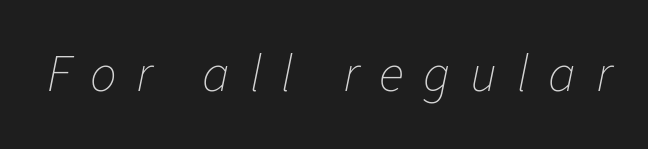
{"italic": "yes", "lean": "right", "slant_degrees": 11, "bold": "no", "weight": "thin", "width": "normal", "stroke_contrast": "low", "x_height": "medium", "monospaced": "no", "underline": "no", "letter_spacing": "wide", "letter_spacing_em": 0.37, "glyph_px": 53}
